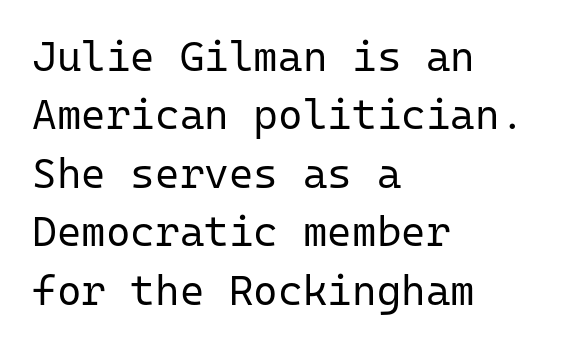
Q: Is the text bold? A: No.
Q: Is the text italic (slanted)? A: No, it is upright.
Q: Is the typeface a serif or a sans-serif typeface? A: Sans-serif.
Q: Is the text underlined? A: No.
Q: How is the paragraph aligned? A: Left-aligned.
Q: Is the spacing between letters normal or unusually wide? A: Normal.
Q: Is the spacing between lines tight, normal or loose? A: Normal.
Q: Width (condensed, normal, or wide)? A: Normal.
Q: Stroke contrast? A: Low.
Q: x-height? A: Medium.
Q: Monospaced? A: Yes.
